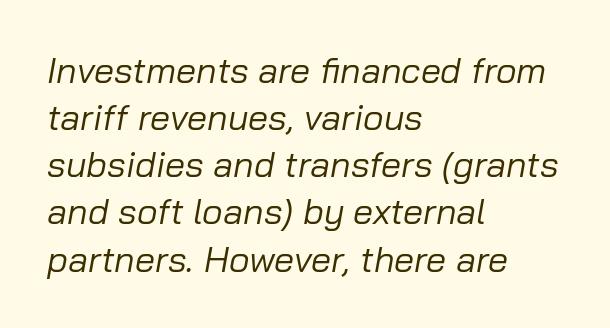
{"italic": "yes", "lean": "right", "slant_degrees": 10, "bold": "no", "weight": "regular", "width": "normal", "stroke_contrast": "low", "x_height": "medium", "monospaced": "no", "underline": "no", "align": "left", "line_spacing": "normal", "line_spacing_ratio": 1.31, "letter_spacing": "normal", "letter_spacing_em": 0.0, "glyph_px": 36}
